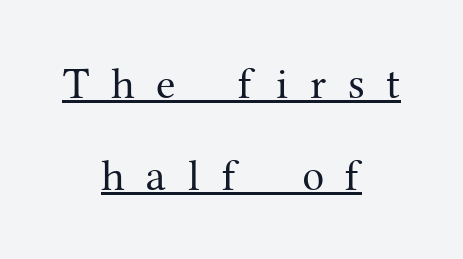
Q: Is the text bold? A: No.
Q: Is the text italic (slanted)? A: No, it is upright.
Q: Is the typeface a serif or a sans-serif typeface? A: Serif.
Q: Is the text underlined? A: Yes.
Q: How is the paragraph aligned? A: Centered.
Q: Is the spacing between letters normal or unusually wide? A: Unusually wide.
Q: Is the spacing between lines tight, normal or loose? A: Loose.
Q: Width (condensed, normal, or wide)? A: Normal.
Q: Stroke contrast? A: Medium.
Q: x-height? A: Medium.
Q: Monospaced? A: No.
